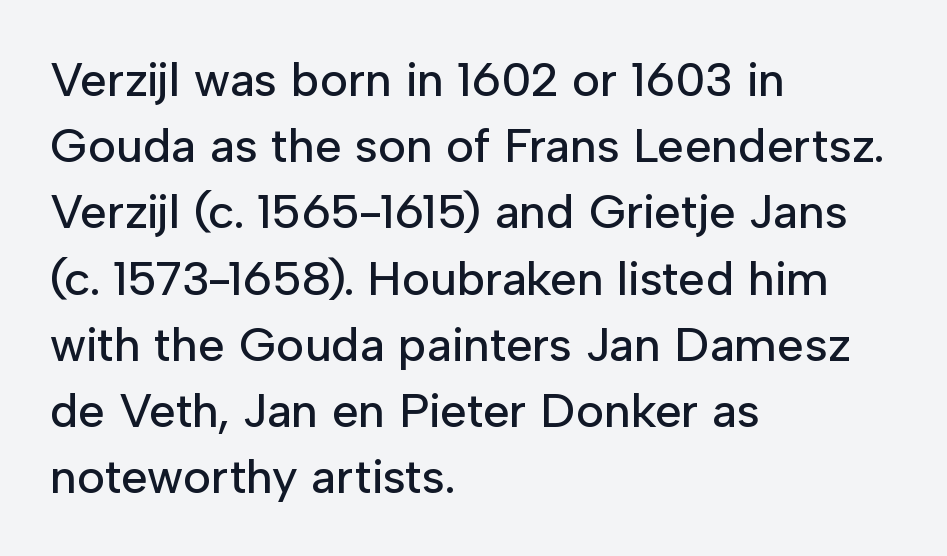
The image shows 48 px sans-serif type, upright; set left-aligned, normal line spacing (1.38x), normal letter spacing, not underlined; low stroke contrast and a medium x-height.
